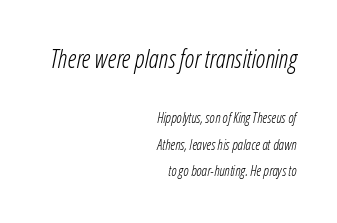
The letters in the upper block stand taller than those in the block below. Heft: none added — not bold. Is the letter spacing exaggerated? No — it looks like the ordinary default. Horizontally, the lines are justified to the trailing edge only. Check under the words: just untouched page.
